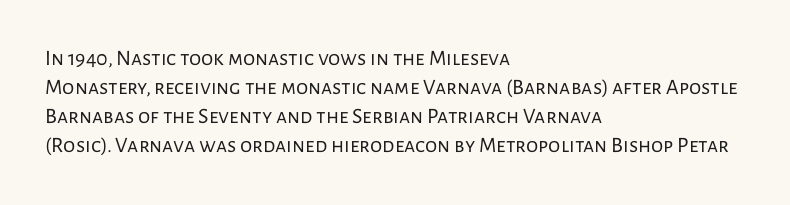
Tall strokes in this sample are plumb rather than angled. The passage shown has conventional tracking throughout. Every row of glyphs begins at an identical x-position on the left. A normal amount of white space separates one row of letters from the next. Type without underlining.
